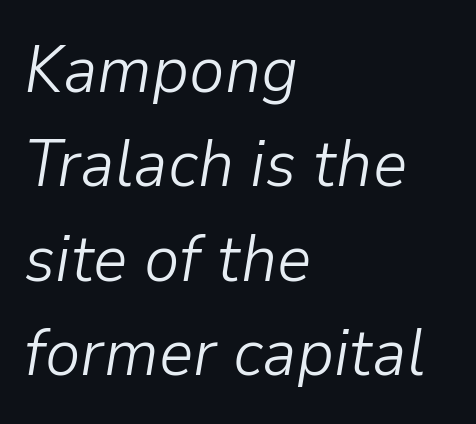
The image shows 67 px light type, italic (leaning right); set left-aligned, normal line spacing (1.41x), normal letter spacing, not underlined; low stroke contrast and a medium x-height.
